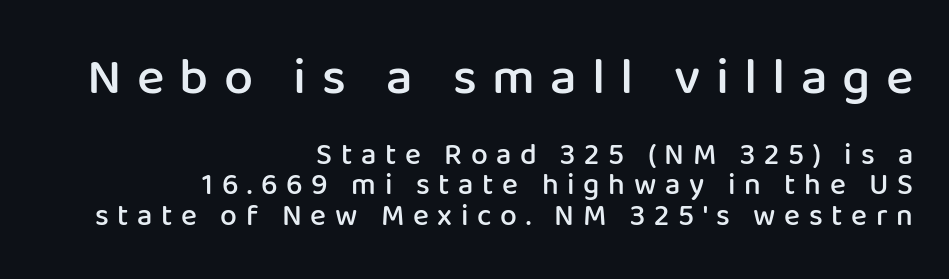
Here the designer chose a conventional face with non-uniform glyph widths. The face used here is a sans, in the tradition of grotesques and geometrics. The lines are packed closely together with very little leading. This sample uses an upright cut, with every glyph sitting square on the baseline. The words here are not underlined. Stems and bowls a touch heavier than normal — semibold.
